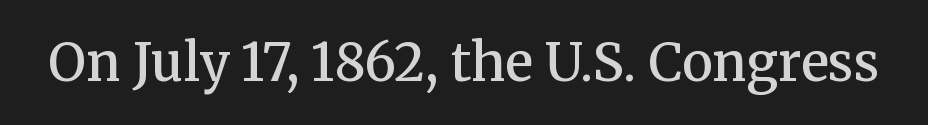
The image shows 52 px semibold serif type, upright; set normal letter spacing, not underlined; medium stroke contrast and a medium x-height.
